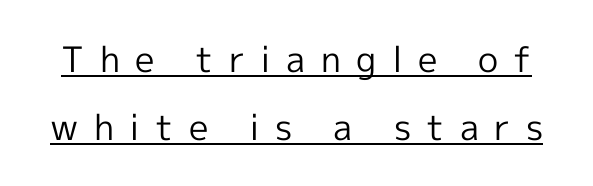
{"serif": "no", "italic": "no", "bold": "no", "weight": "regular", "width": "normal", "x_height": "medium", "monospaced": "no", "underline": "yes", "line_spacing": "loose", "line_spacing_ratio": 1.94, "letter_spacing": "wide", "letter_spacing_em": 0.44, "glyph_px": 35}
